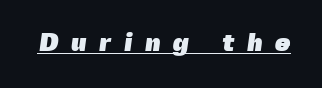
The image shows 25 px bold type; set unusually wide letter spacing (+0.5 em), underlined.
